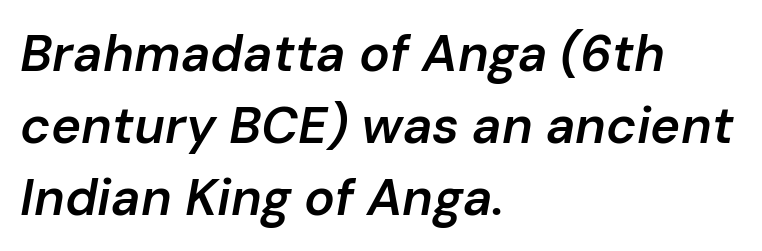
The face used here has a pronounced slope to its letters. The characters look somewhat weighty, a semibold short of true bold. Nothing unusual about the tracking: characters are spaced as the font intends. Leading matches the norm, producing a regular column.
